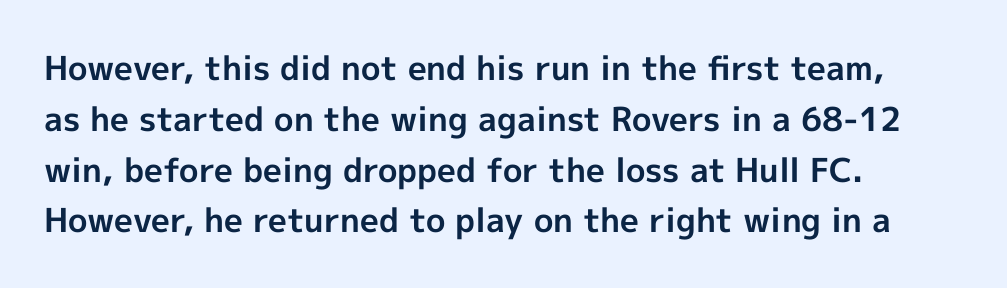
You could not count columns in this text — the font is proportionally spaced. How would I describe the line gaps? Plain and ordinary. A sans-serif font was chosen for this passage. The type sits square on the baseline with zero lean.
